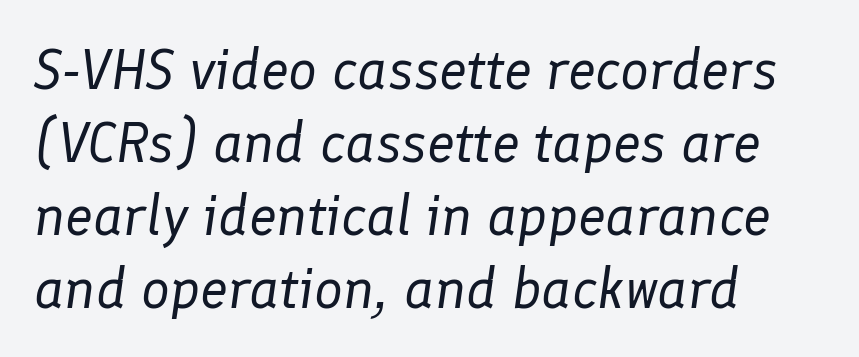
The image shows 57 px regular-weight type, italic (leaning right); set left-aligned, normal line spacing (1.28x), normal letter spacing, not underlined; low stroke contrast and a medium x-height.
